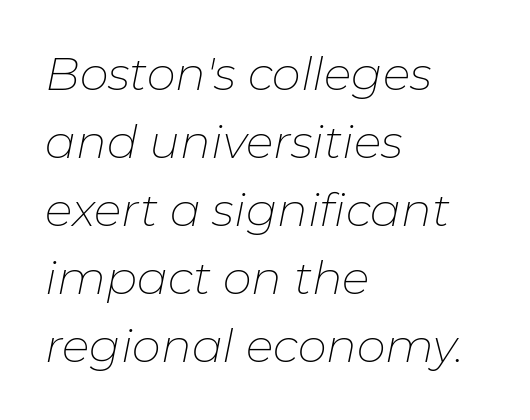
These glyphs show unthickened strokes, regular width or finer. One-word summary of the alignment: left. Note the varied advance widths — an 'i' is clearly narrower than an 'm'. Does the leading feel generous? No, just average.
